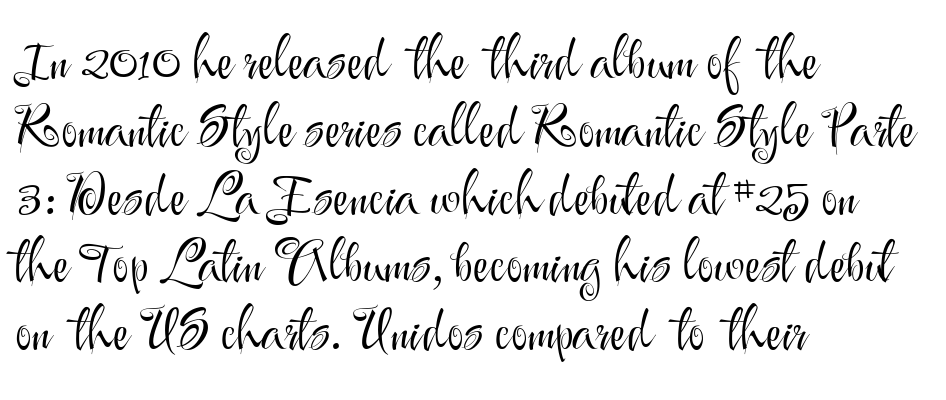
Q: Is the text bold? A: No.
Q: Is the typeface a serif or a sans-serif typeface? A: Sans-serif.
Q: Is the text underlined? A: No.
Q: How is the paragraph aligned? A: Left-aligned.
Q: Is the spacing between letters normal or unusually wide? A: Normal.
Q: Width (condensed, normal, or wide)? A: Normal.
Q: Stroke contrast? A: Medium.
Q: x-height? A: Small.
Q: Monospaced? A: No.
